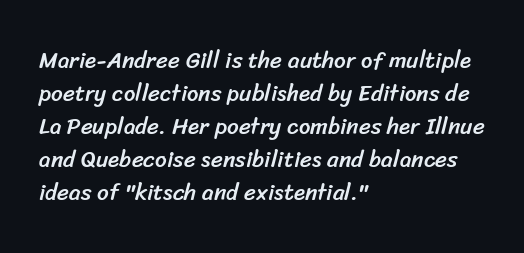
Q: Is the text underlined? A: No.
Q: How is the paragraph aligned? A: Left-aligned.
Q: Is the spacing between letters normal or unusually wide? A: Normal.
Q: Is the spacing between lines tight, normal or loose? A: Normal.
